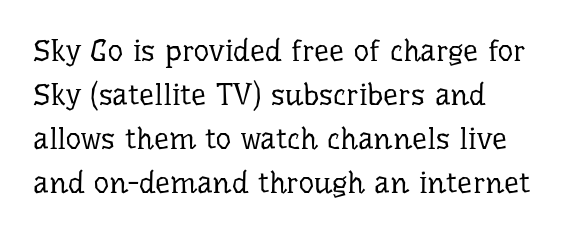
{"serif": "yes", "italic": "no", "bold": "no", "weight": "regular", "width": "normal", "stroke_contrast": "low", "x_height": "medium", "monospaced": "no", "underline": "no", "align": "left", "line_spacing": "normal", "line_spacing_ratio": 1.47, "letter_spacing": "normal", "letter_spacing_em": 0.0, "glyph_px": 30}
